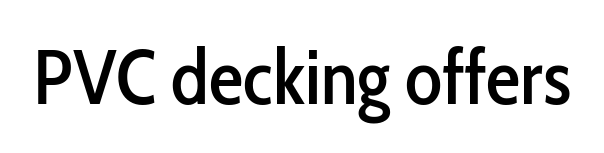
The image shows 77 px condensed sans-serif type, upright; set normal letter spacing, not underlined; low stroke contrast and a medium x-height.
